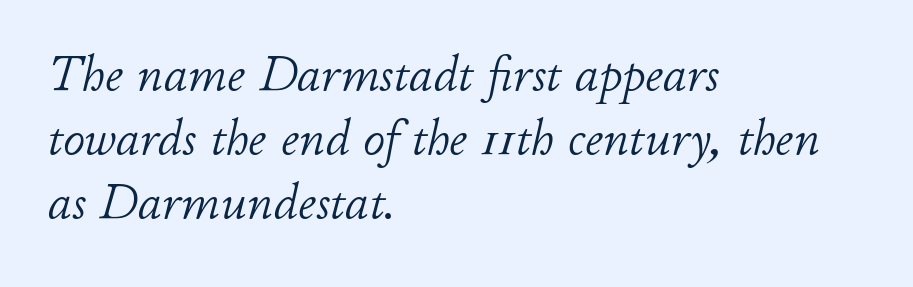
Q: Is the text bold? A: No.
Q: Is the text italic (slanted)? A: Yes, it leans right by about 11 degrees.
Q: Is the text underlined? A: No.
Q: How is the paragraph aligned? A: Left-aligned.
Q: Is the spacing between letters normal or unusually wide? A: Normal.
Q: Is the spacing between lines tight, normal or loose? A: Normal.
Q: Width (condensed, normal, or wide)? A: Normal.
Q: Stroke contrast? A: Low.
Q: x-height? A: Small.
Q: Monospaced? A: No.
